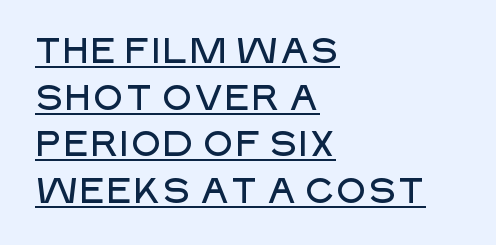
The image shows 35 px sans-serif type, upright; set left-aligned, normal line spacing (1.33x), normal letter spacing, underlined; low stroke contrast and a large x-height.
